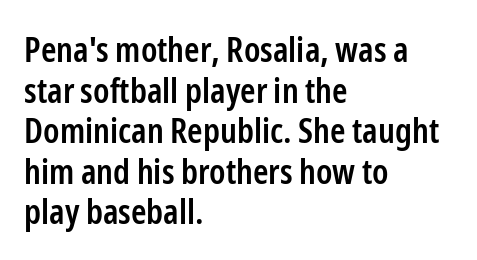
{"serif": "no", "italic": "no", "bold": "semi", "weight": "semibold", "width": "condensed", "stroke_contrast": "low", "x_height": "medium", "monospaced": "no", "underline": "no", "align": "left", "line_spacing_ratio": 1.16, "letter_spacing": "normal", "letter_spacing_em": 0.0, "glyph_px": 35}
